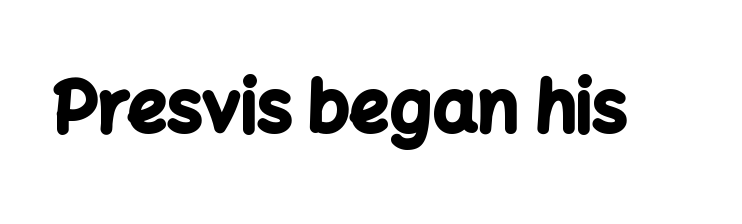
{"serif": "no", "italic": "no", "bold": "yes", "weight": "bold", "width": "normal", "stroke_contrast": "low", "x_height": "medium", "monospaced": "no", "underline": "no", "letter_spacing": "normal", "letter_spacing_em": 0.0, "glyph_px": 70}
